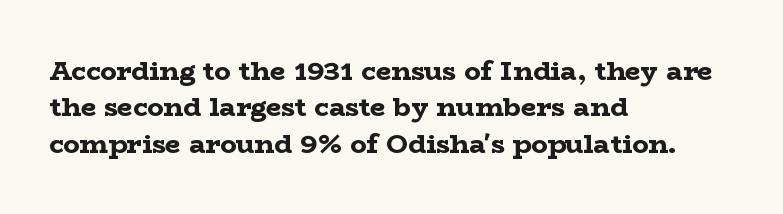
{"italic": "no", "bold": "yes", "underline": "no", "align": "left", "line_spacing": "normal", "line_spacing_ratio": 1.35, "letter_spacing": "normal", "letter_spacing_em": 0.0, "glyph_px": 27}
